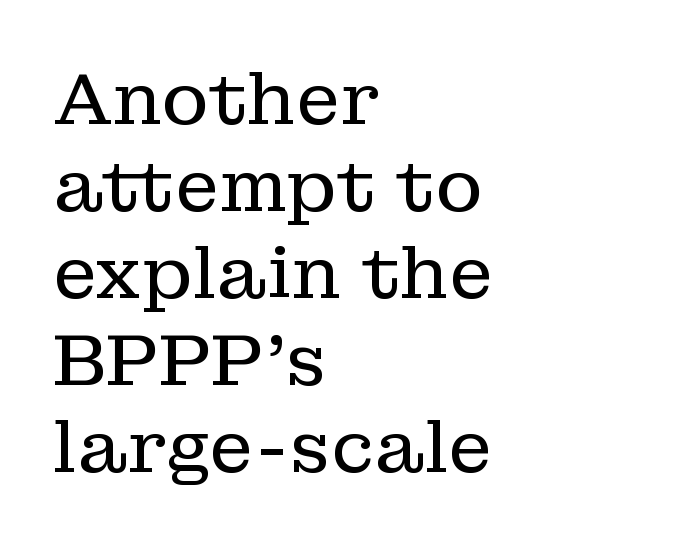
{"serif": "yes", "italic": "no", "bold": "no", "weight": "regular", "width": "normal", "stroke_contrast": "low", "x_height": "medium", "monospaced": "no", "underline": "no", "align": "left", "line_spacing_ratio": 1.21, "letter_spacing": "normal", "letter_spacing_em": 0.0, "glyph_px": 72}
